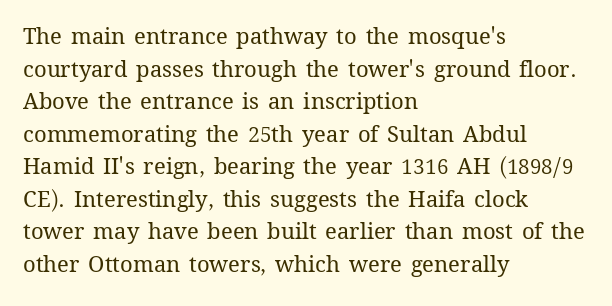
Rows of type keep a routine distance in the vertical direction. The space beneath each line is pristine and unruled. Which margin do the lines hug? The left one — the right edge is uneven. The letterforms sit shoulder to shoulder at normal distance.
